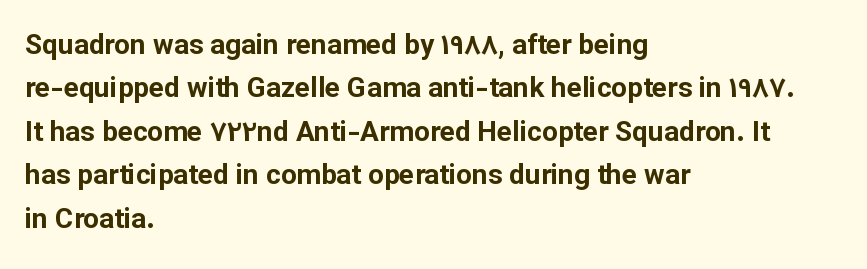
{"serif": "no", "italic": "no", "bold": "yes", "weight": "bold", "width": "normal", "stroke_contrast": "low", "x_height": "medium", "monospaced": "no", "underline": "no", "align": "left", "line_spacing": "normal", "line_spacing_ratio": 1.55, "letter_spacing": "normal", "letter_spacing_em": 0.0, "glyph_px": 28}
